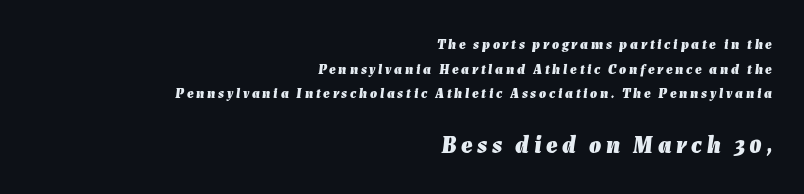
Q: Is the text bold? A: Yes.
Q: Is the text italic (slanted)? A: Yes, it leans right by about 7 degrees.
Q: Is the text underlined? A: No.
Q: How is the paragraph aligned? A: Right-aligned.
Q: Which block of text is set in a larger size, the first (top) or the second (bottom)? A: The second (bottom) one.
